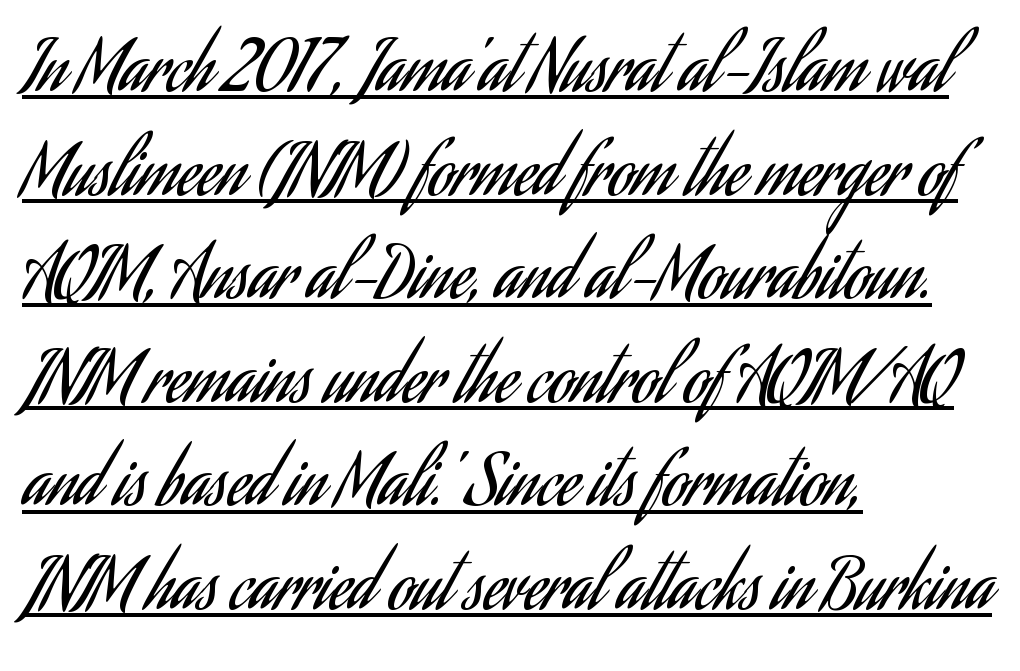
Heft: none added — not bold. Default kerning and tracking; the words read as compact shapes. Every word sits above its own underline. The setting favours the left margin, as ordinary paragraphs usually do. The characters display no serif detailing; their extremities are plain.
